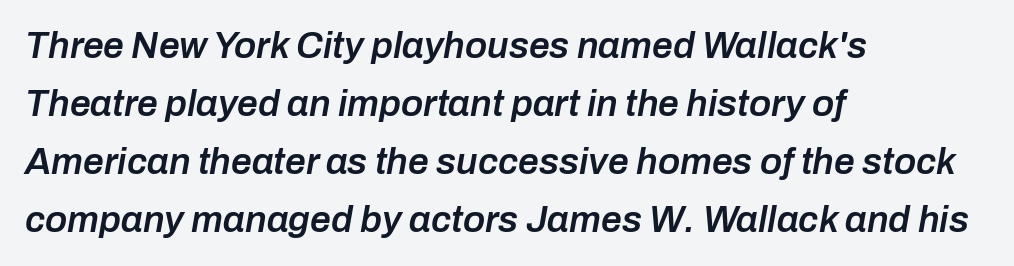
The image shows 37 px semibold type, italic (leaning right); set left-aligned, normal line spacing (1.57x), normal letter spacing, not underlined; low stroke contrast and a medium x-height.
